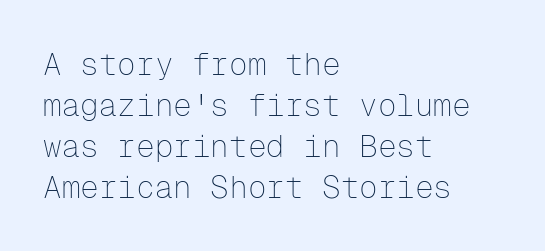
Q: Is the text bold? A: No.
Q: Is the text italic (slanted)? A: No, it is upright.
Q: Is the typeface a serif or a sans-serif typeface? A: Sans-serif.
Q: Is the text underlined? A: No.
Q: How is the paragraph aligned? A: Left-aligned.
Q: Is the spacing between letters normal or unusually wide? A: Normal.
Q: Is the spacing between lines tight, normal or loose? A: Normal.
Q: Width (condensed, normal, or wide)? A: Normal.
Q: Stroke contrast? A: Low.
Q: x-height? A: Medium.
Q: Monospaced? A: Yes.
